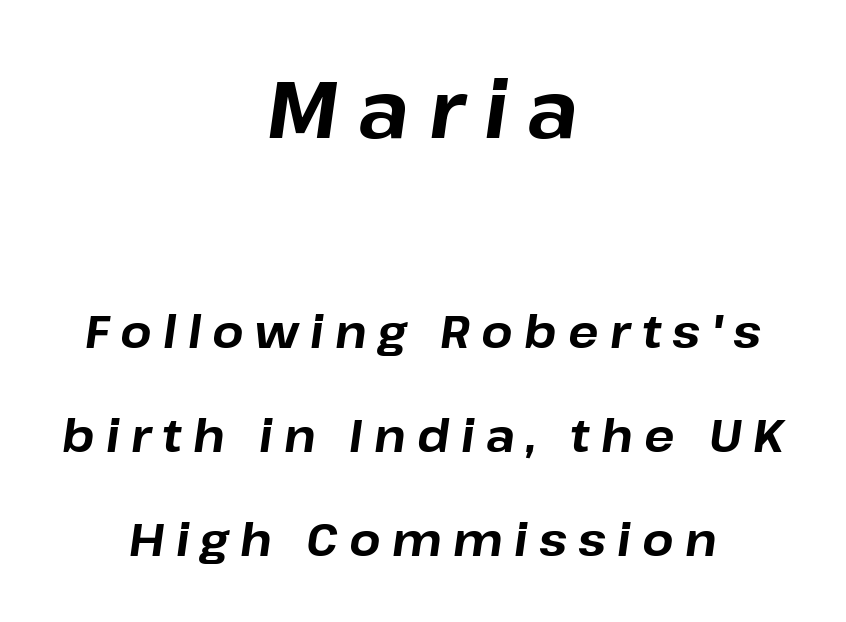
{"italic": "yes", "lean": "right", "slant_degrees": 8, "bold": "yes", "weight": "bold", "width": "normal", "stroke_contrast": "low", "x_height": "medium", "monospaced": "no", "underline": "no", "align": "center", "line_spacing": "loose", "line_spacing_ratio": 2.31, "letter_spacing": "wide", "letter_spacing_em": 0.25, "larger_block": "first", "size_ratio": 1.76, "glyph_px": 79}
